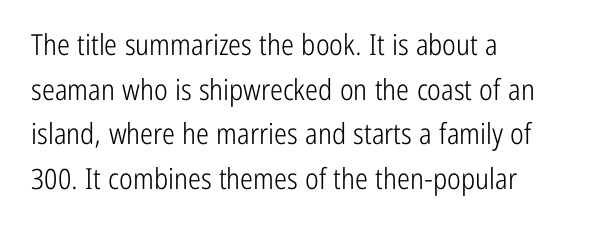
{"serif": "no", "italic": "no", "bold": "no", "weight": "light", "width": "condensed", "stroke_contrast": "low", "x_height": "medium", "monospaced": "no", "underline": "no", "align": "left", "line_spacing": "normal", "line_spacing_ratio": 1.54, "letter_spacing": "normal", "letter_spacing_em": 0.0, "glyph_px": 29}
